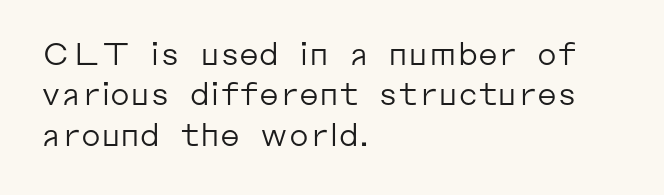
The image shows 31 px regular-weight sans-serif type, upright; set left-aligned, normal line spacing (1.3x), normal letter spacing, not underlined; low stroke contrast and a medium x-height.
